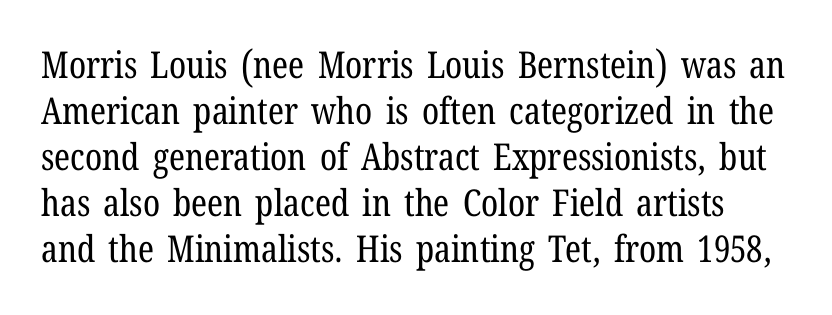
Q: Is the text bold? A: No.
Q: Is the text italic (slanted)? A: No, it is upright.
Q: Is the typeface a serif or a sans-serif typeface? A: Serif.
Q: Is the text underlined? A: No.
Q: Is the spacing between letters normal or unusually wide? A: Normal.
Q: Width (condensed, normal, or wide)? A: Condensed.
Q: Stroke contrast? A: Low.
Q: x-height? A: Medium.
Q: Monospaced? A: No.
